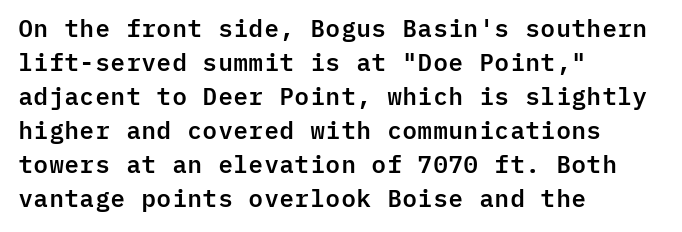
Each word holds together tightly as a unit, with standard inter-letter gaps. Horizontally, the lines are justified to the leading edge only. Check the space under the baseline: it is left empty. Leading matches the norm, producing a regular column.
